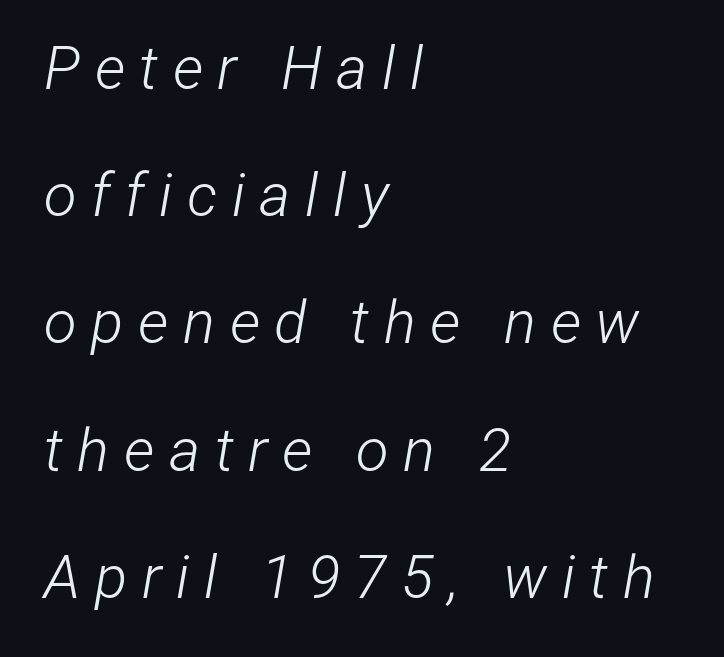
Q: Is the text bold? A: No.
Q: Is the text italic (slanted)? A: Yes, it leans right by about 12 degrees.
Q: Is the text underlined? A: No.
Q: How is the paragraph aligned? A: Left-aligned.
Q: Is the spacing between letters normal or unusually wide? A: Unusually wide.
Q: Is the spacing between lines tight, normal or loose? A: Loose.
Q: Width (condensed, normal, or wide)? A: Condensed.
Q: Stroke contrast? A: Low.
Q: x-height? A: Medium.
Q: Monospaced? A: No.
